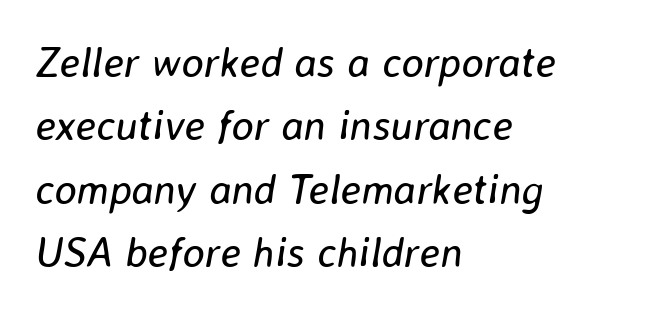
Q: Is the text bold? A: No.
Q: Is the text italic (slanted)? A: Yes, it leans right by about 8 degrees.
Q: Is the text underlined? A: No.
Q: How is the paragraph aligned? A: Left-aligned.
Q: Is the spacing between letters normal or unusually wide? A: Normal.
Q: Is the spacing between lines tight, normal or loose? A: Normal.
Q: Width (condensed, normal, or wide)? A: Normal.
Q: Stroke contrast? A: Low.
Q: x-height? A: Medium.
Q: Monospaced? A: No.
